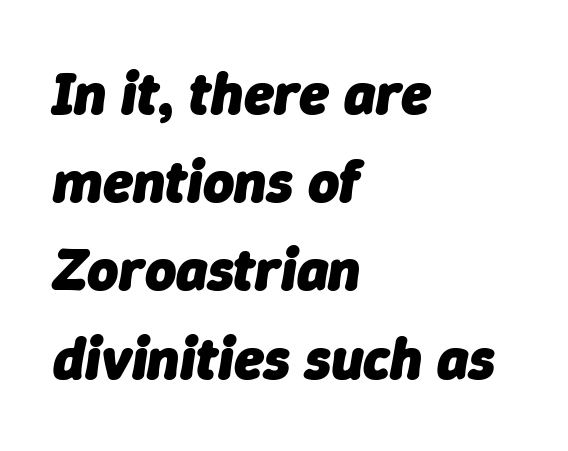
Q: Is the text bold? A: Yes.
Q: Is the text italic (slanted)? A: Yes, it leans right by about 9 degrees.
Q: Is the text underlined? A: No.
Q: How is the paragraph aligned? A: Left-aligned.
Q: Is the spacing between letters normal or unusually wide? A: Normal.
Q: Is the spacing between lines tight, normal or loose? A: Normal.
Q: Width (condensed, normal, or wide)? A: Normal.
Q: Stroke contrast? A: Low.
Q: x-height? A: Medium.
Q: Monospaced? A: No.
